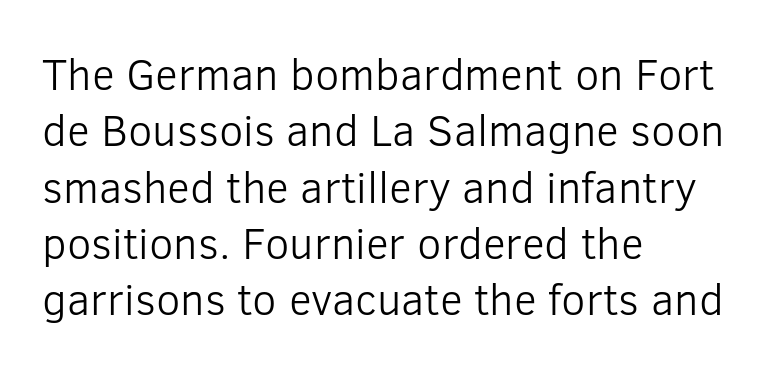
The image shows 44 px light sans-serif type, upright; set left-aligned, normal line spacing (1.28x), normal letter spacing, not underlined; low stroke contrast and a medium x-height.
